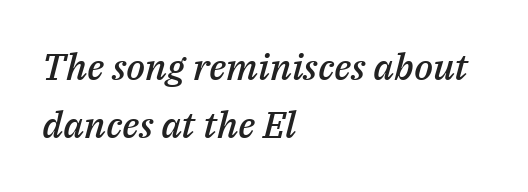
Does the copy run flush right? No — it runs flush left. Do the characters align in a grid? No, the font is proportional. Emphasis by weight is partial: semibold. This sample uses an oblique cut, with every glyph tilted off the vertical.
